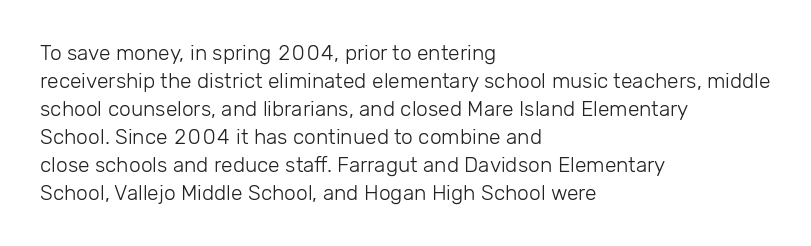
Q: Is the text bold? A: No.
Q: Is the text italic (slanted)? A: No, it is upright.
Q: Is the text underlined? A: No.
Q: How is the paragraph aligned? A: Left-aligned.
Q: Is the spacing between letters normal or unusually wide? A: Normal.
Q: Is the spacing between lines tight, normal or loose? A: Normal.
